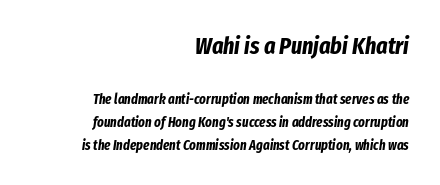
Q: Is the text bold? A: Yes.
Q: Is the text italic (slanted)? A: Yes, it leans right by about 8 degrees.
Q: Is the text underlined? A: No.
Q: How is the paragraph aligned? A: Right-aligned.
Q: Is the spacing between letters normal or unusually wide? A: Normal.
Q: Is the spacing between lines tight, normal or loose? A: Normal.
Q: Which block of text is set in a larger size, the first (top) or the second (bottom)? A: The first (top) one.
